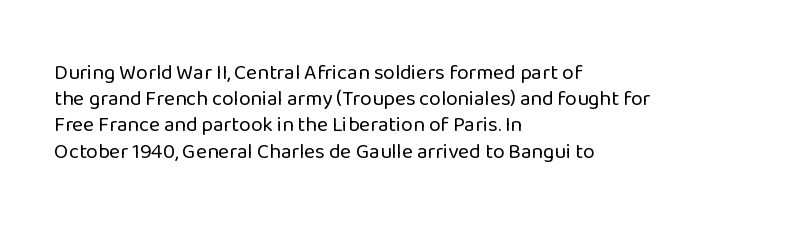
{"italic": "no", "bold": "no", "underline": "no", "align": "left", "line_spacing": "normal", "line_spacing_ratio": 1.25, "letter_spacing": "normal", "letter_spacing_em": 0.0, "glyph_px": 21}
